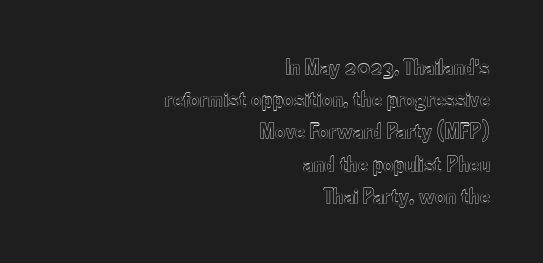
Q: Is the text italic (slanted)? A: No, it is upright.
Q: Is the text underlined? A: No.
Q: How is the paragraph aligned? A: Right-aligned.
Q: Is the spacing between letters normal or unusually wide? A: Normal.
Q: Is the spacing between lines tight, normal or loose? A: Normal.
